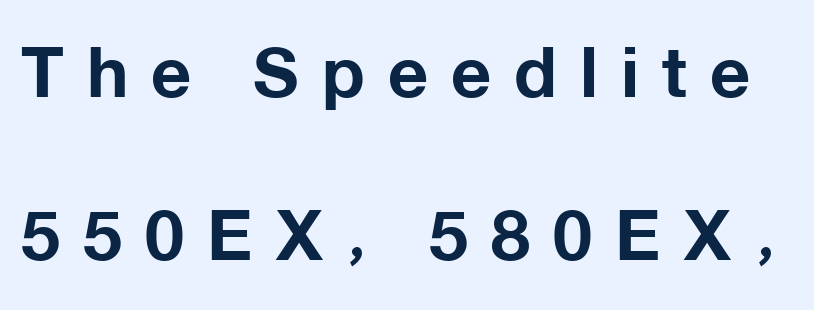
The image shows 70 px bold sans-serif type, upright; set loose line spacing (2.33x), unusually wide letter spacing (+0.33 em), not underlined; low stroke contrast and a medium x-height.
